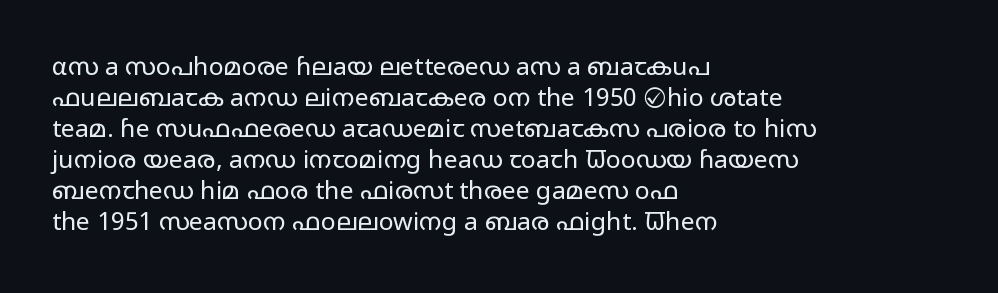
The image shows 25 px text type, upright; set left-aligned, line spacing 1.24x, normal letter spacing, not underlined.
